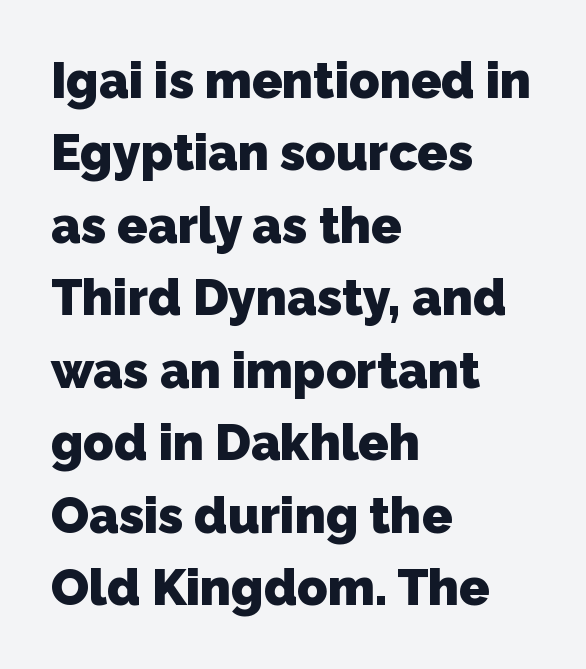
Pretty heavy lettering here — definitely bold. Each line starts at the same left margin while the right side varies. Summary of vertical rhythm: regular, with standard interline spacing. This is sans-serif lettering, the kind often seen on screens and signage.
